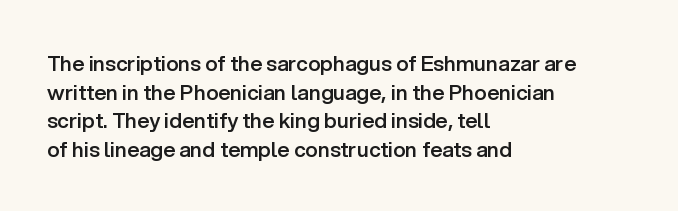
Q: Is the text bold? A: Semi-bold.
Q: Is the text italic (slanted)? A: No, it is upright.
Q: Is the text underlined? A: No.
Q: How is the paragraph aligned? A: Left-aligned.
Q: Is the spacing between letters normal or unusually wide? A: Normal.
Q: Is the spacing between lines tight, normal or loose? A: Normal.
